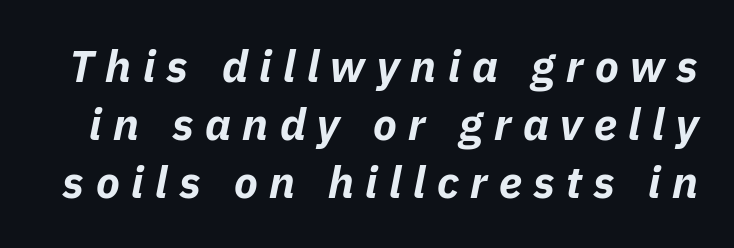
Q: Is the text bold? A: Yes.
Q: Is the text italic (slanted)? A: Yes, it leans right by about 11 degrees.
Q: Is the text underlined? A: No.
Q: Is the spacing between letters normal or unusually wide? A: Unusually wide.
Q: Is the spacing between lines tight, normal or loose? A: Normal.
Q: Width (condensed, normal, or wide)? A: Normal.
Q: Stroke contrast? A: Low.
Q: x-height? A: Medium.
Q: Monospaced? A: No.
